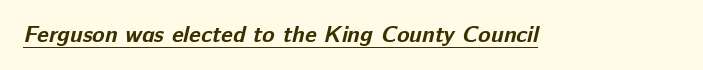
Q: Is the text bold? A: Yes.
Q: Is the text underlined? A: Yes.
Q: Is the spacing between letters normal or unusually wide? A: Normal.
